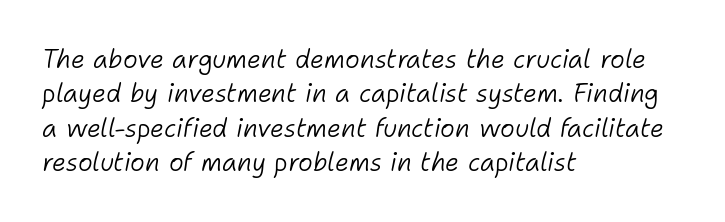
{"italic": "yes", "lean": "right", "slant_degrees": 11, "bold": "no", "underline": "no", "align": "left", "line_spacing": "normal", "line_spacing_ratio": 1.38, "letter_spacing": "normal", "letter_spacing_em": 0.0, "glyph_px": 25}
